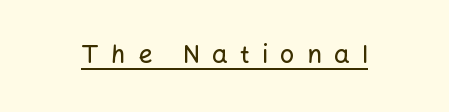
The image shows 25 px text type, upright; set unusually wide letter spacing (+0.49 em), underlined.
